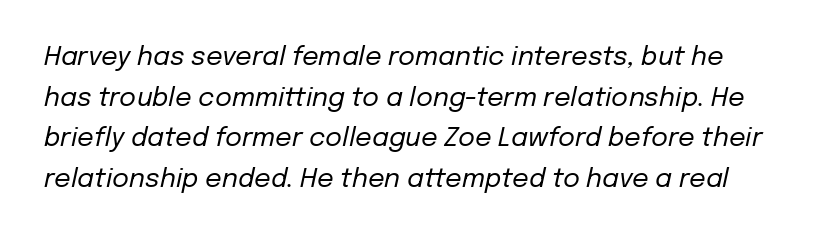
The image shows 26 px text type, italic (leaning right); set normal line spacing (1.56x), normal letter spacing, not underlined.
